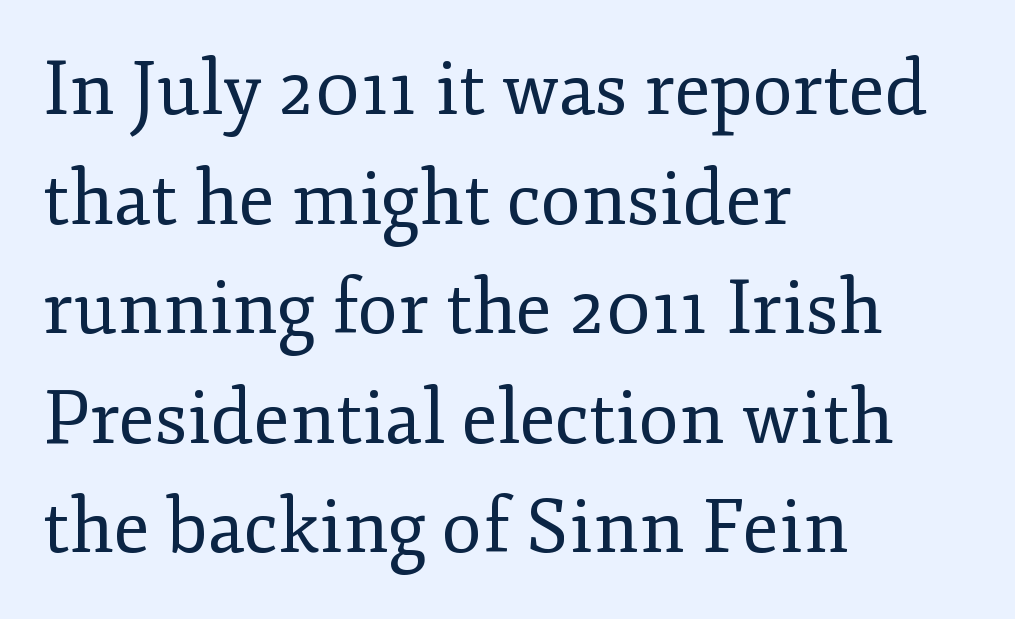
Each letter keeps its own natural width here, so spacing adapts to shape. The setting favours the left margin, as ordinary paragraphs usually do. Words appear dense and cohesive because spacing is normal. The rendering shows small feet on the letterforms — a serif design. Think standard paragraph weight, or any step lighter than that.
